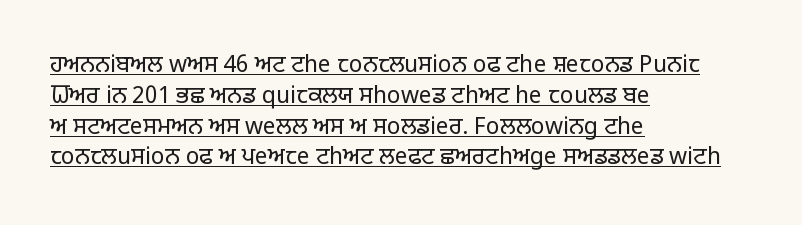
{"italic": "no", "bold": "no", "underline": "yes", "align": "left", "line_spacing": "normal", "line_spacing_ratio": 1.34, "letter_spacing": "normal", "letter_spacing_em": 0.0, "glyph_px": 23}
